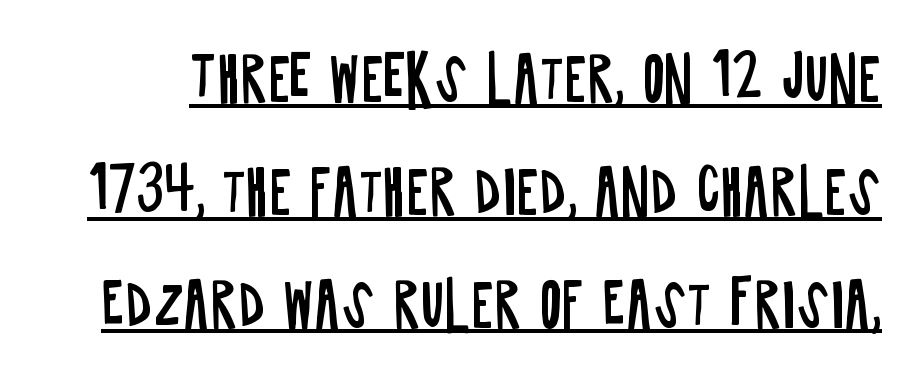
No extra ink here — the face is not bold. Varying glyph widths throughout — classic text-font behaviour. The passage shown is typeset with a sans-serif family. Each line of the rendering has a horizontal stroke beneath the glyphs. Posture: straight, roman, zero tilt. Tracking here is standard; glyphs follow each other at the usual distance.
